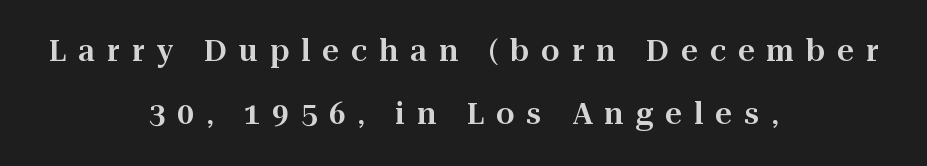
A serif font was chosen for this passage. The lettering stays uniformly vertical, giving the passage a roman look. Descender tails drop into unmarked territory. How would I describe the line gaps? Wide and relaxed.
